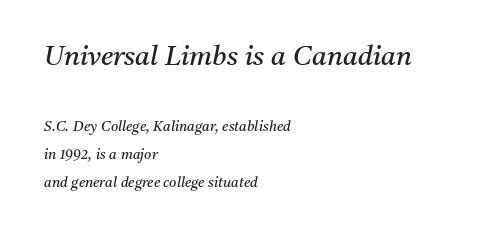
The baseline area is clear. Stems here are at most as thick as an everyday book face. This rendering uses left alignment, leaving the right contour irregular. Tall strokes in this sample are angled rather than plumb. The initial chunk of copy outweighs the following chunk in type size. Tracking here is standard; glyphs follow each other at the usual distance.
